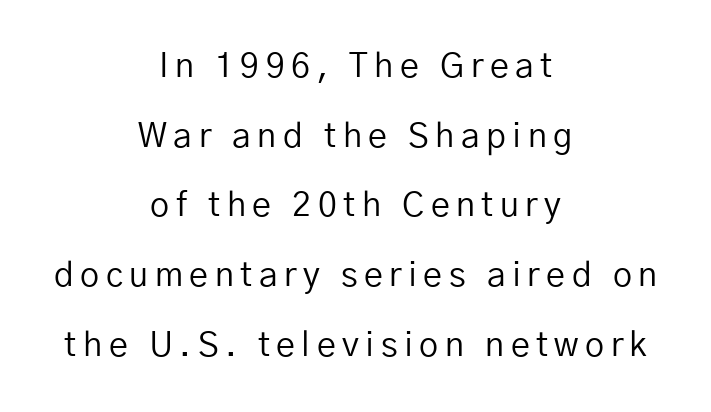
Q: Is the text bold? A: No.
Q: Is the text italic (slanted)? A: No, it is upright.
Q: Is the typeface a serif or a sans-serif typeface? A: Sans-serif.
Q: Is the text underlined? A: No.
Q: How is the paragraph aligned? A: Centered.
Q: Is the spacing between lines tight, normal or loose? A: Loose.
Q: Width (condensed, normal, or wide)? A: Normal.
Q: Stroke contrast? A: Low.
Q: x-height? A: Medium.
Q: Monospaced? A: No.
